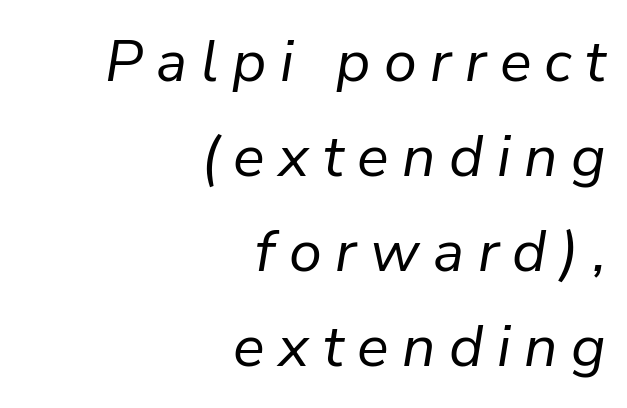
{"italic": "yes", "lean": "right", "slant_degrees": 9, "bold": "no", "weight": "regular", "width": "normal", "stroke_contrast": "low", "x_height": "medium", "monospaced": "no", "underline": "no", "align": "right", "line_spacing": "normal", "line_spacing_ratio": 1.61, "letter_spacing": "wide", "letter_spacing_em": 0.23, "glyph_px": 59}
